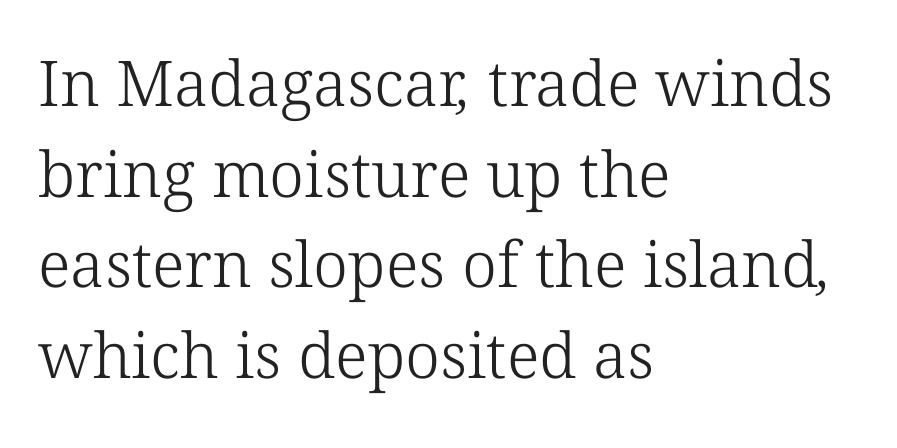
Summary of weight: not heavy and not bold. This rendering leaves character spacing at its baseline value. Bare-footed words on every line. The ragged edge is on the right, which tells us the setting is flush left.
